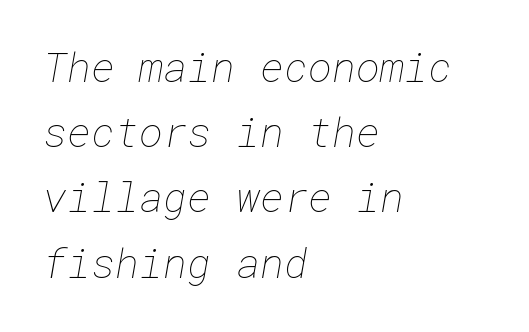
{"bold": "no", "weight": "thin", "width": "normal", "stroke_contrast": "low", "x_height": "medium", "underline": "no", "align": "left", "line_spacing": "normal", "line_spacing_ratio": 1.59, "letter_spacing": "normal", "letter_spacing_em": 0.0, "glyph_px": 41}
